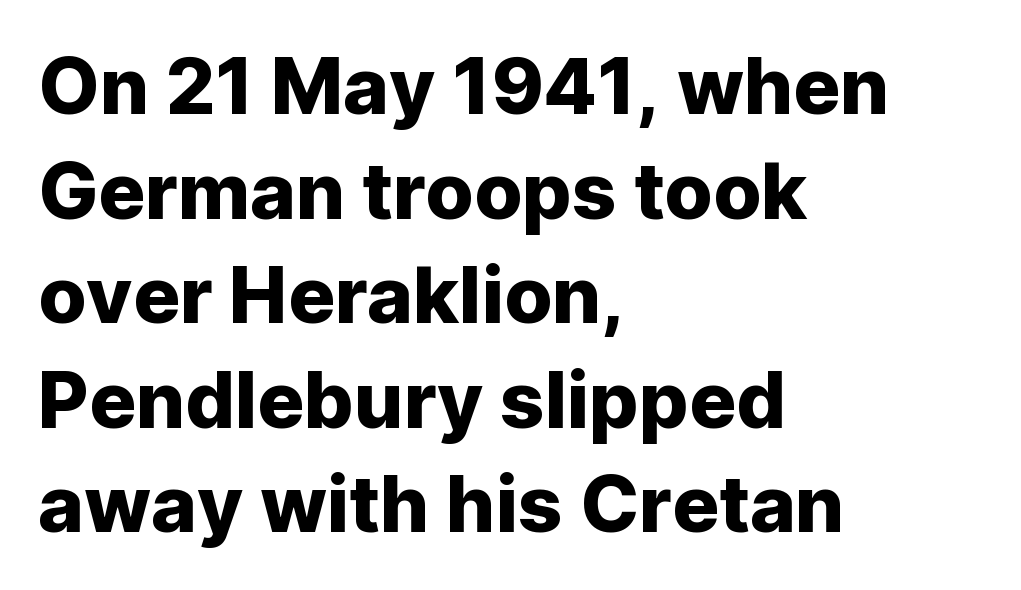
The image shows 78 px sans-serif type, upright; set left-aligned, normal line spacing (1.34x), normal letter spacing, not underlined; low stroke contrast and a medium x-height.
